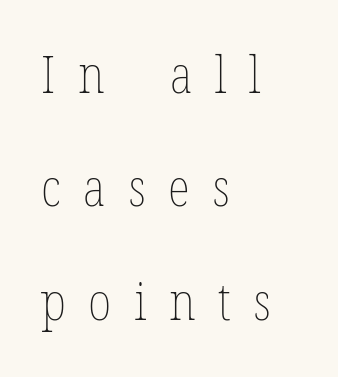
Q: Is the text bold? A: No.
Q: Is the text italic (slanted)? A: No, it is upright.
Q: Is the text underlined? A: No.
Q: How is the paragraph aligned? A: Left-aligned.
Q: Is the spacing between letters normal or unusually wide? A: Unusually wide.
Q: Is the spacing between lines tight, normal or loose? A: Loose.
Q: Width (condensed, normal, or wide)? A: Condensed.
Q: Stroke contrast? A: Low.
Q: x-height? A: Medium.
Q: Monospaced? A: No.
